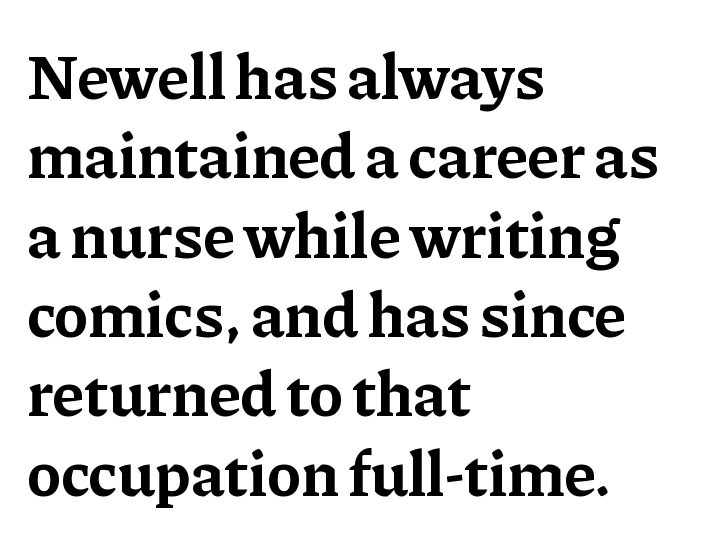
Q: Is the text bold? A: Yes.
Q: Is the text italic (slanted)? A: No, it is upright.
Q: Is the typeface a serif or a sans-serif typeface? A: Serif.
Q: Is the text underlined? A: No.
Q: How is the paragraph aligned? A: Left-aligned.
Q: Is the spacing between letters normal or unusually wide? A: Normal.
Q: Width (condensed, normal, or wide)? A: Normal.
Q: Stroke contrast? A: Low.
Q: x-height? A: Medium.
Q: Monospaced? A: No.
